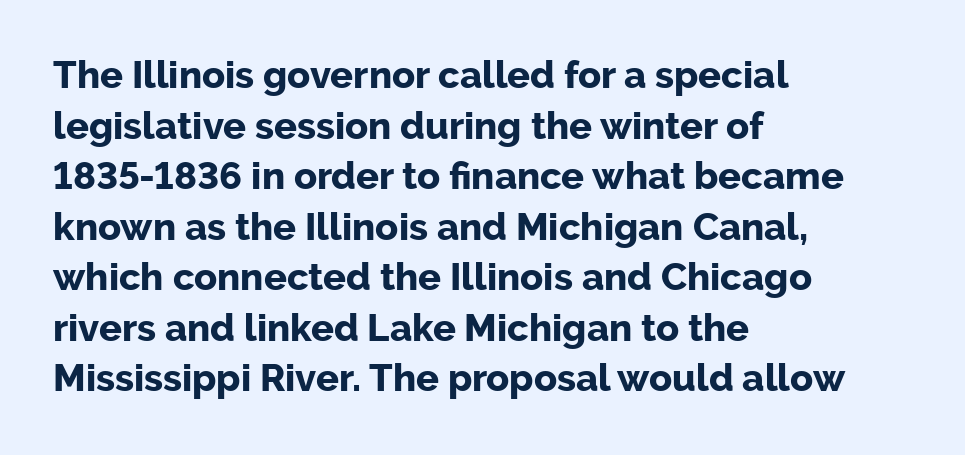
The image shows 38 px bold sans-serif type, upright; set left-aligned, normal line spacing (1.33x), normal letter spacing, not underlined; low stroke contrast and a medium x-height.
